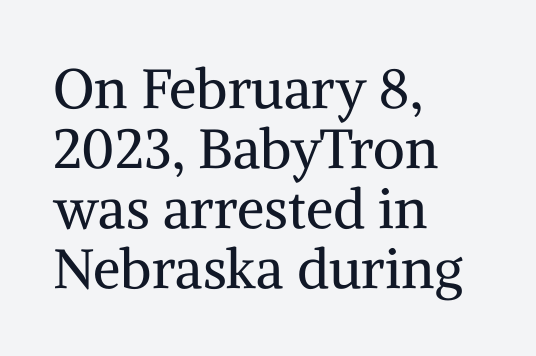
Q: Is the text bold? A: No.
Q: Is the text italic (slanted)? A: No, it is upright.
Q: Is the typeface a serif or a sans-serif typeface? A: Serif.
Q: Is the text underlined? A: No.
Q: How is the paragraph aligned? A: Left-aligned.
Q: Is the spacing between letters normal or unusually wide? A: Normal.
Q: Is the spacing between lines tight, normal or loose? A: Tight.
Q: Width (condensed, normal, or wide)? A: Normal.
Q: Stroke contrast? A: Medium.
Q: x-height? A: Medium.
Q: Monospaced? A: No.
